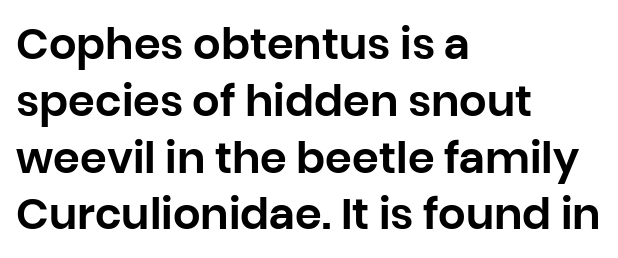
The image shows 43 px sans-serif type, upright; set left-aligned, normal line spacing (1.32x), normal letter spacing, not underlined; low stroke contrast and a large x-height.
